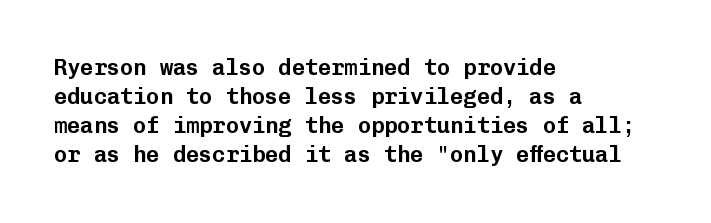
The image shows 22 px text type, upright; set left-aligned, normal line spacing (1.32x), normal letter spacing, not underlined.
